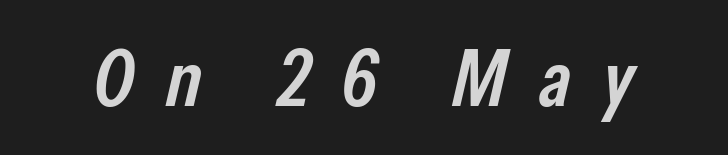
The image shows 79 px semibold, condensed type, italic (leaning right); set unusually wide letter spacing (+0.4 em), not underlined; low stroke contrast and a medium x-height.
